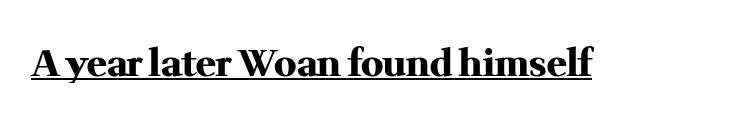
Serifs: yes, visible at the terminals of the letterforms. These lines carry a lot of weight — the face is fully bold. The typesetter has applied underlining to the passage shown. Tracking value appears to be zero — textbook default spacing. Characters remain perfectly vertical along every line.
